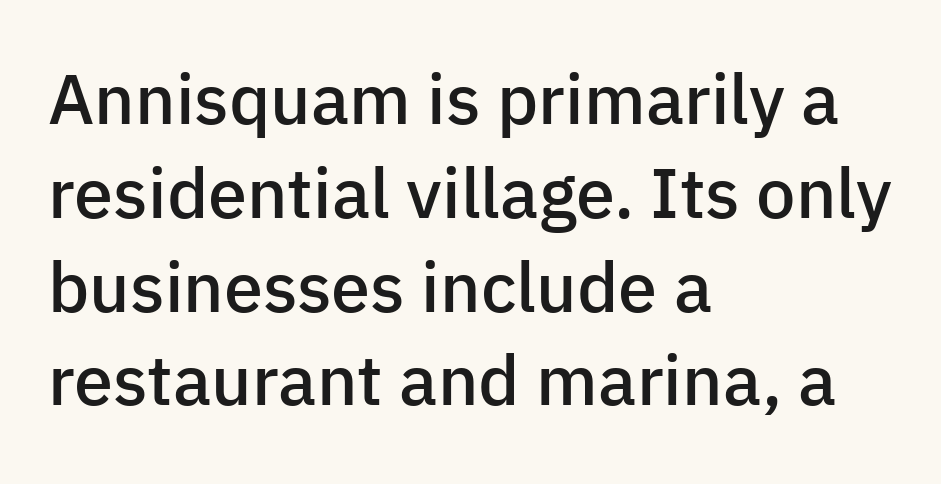
{"serif": "no", "italic": "no", "bold": "semi", "weight": "semibold", "width": "normal", "stroke_contrast": "low", "x_height": "medium", "monospaced": "no", "underline": "no", "align": "left", "line_spacing": "normal", "line_spacing_ratio": 1.34, "letter_spacing": "normal", "letter_spacing_em": 0.0, "glyph_px": 70}
